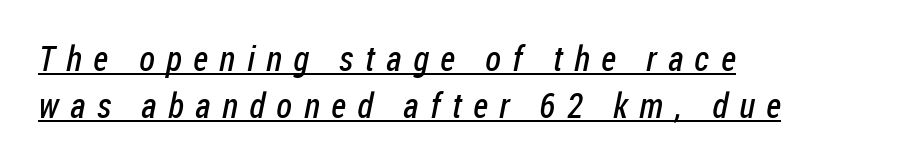
The image shows 35 px regular-weight, condensed sans-serif type; set left-aligned, normal line spacing (1.34x), unusually wide letter spacing (+0.33 em), underlined; low stroke contrast and a medium x-height.
